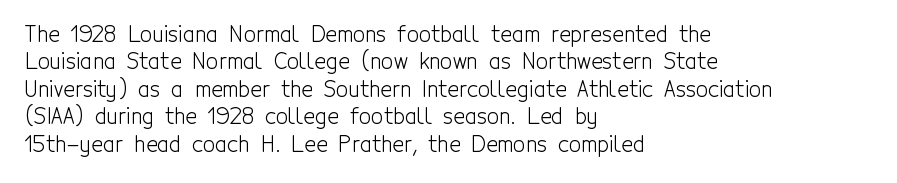
{"italic": "no", "bold": "no", "underline": "no", "align": "left", "line_spacing": "normal", "line_spacing_ratio": 1.25, "letter_spacing": "normal", "letter_spacing_em": 0.0, "glyph_px": 22}
